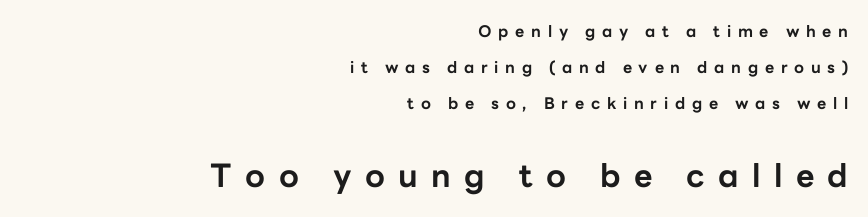
{"serif": "no", "italic": "no", "bold": "yes", "weight": "bold", "width": "normal", "stroke_contrast": "low", "x_height": "medium", "monospaced": "no", "underline": "no", "align": "right", "line_spacing": "loose", "line_spacing_ratio": 2.24, "letter_spacing": "wide", "letter_spacing_em": 0.42, "larger_block": "second", "size_ratio": 2.0, "glyph_px": 32}
